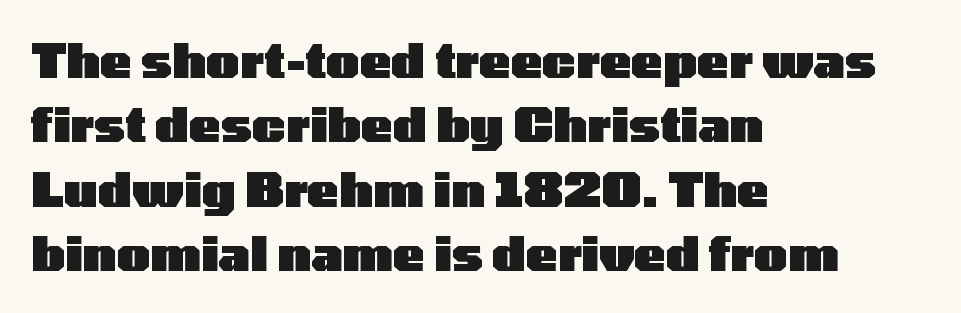
Q: Is the text bold? A: Yes.
Q: Is the text italic (slanted)? A: No, it is upright.
Q: Is the typeface a serif or a sans-serif typeface? A: Sans-serif.
Q: Is the text underlined? A: No.
Q: How is the paragraph aligned? A: Left-aligned.
Q: Is the spacing between letters normal or unusually wide? A: Normal.
Q: Is the spacing between lines tight, normal or loose? A: Normal.
Q: Width (condensed, normal, or wide)? A: Wide.
Q: Stroke contrast? A: Low.
Q: x-height? A: Medium.
Q: Monospaced? A: No.
